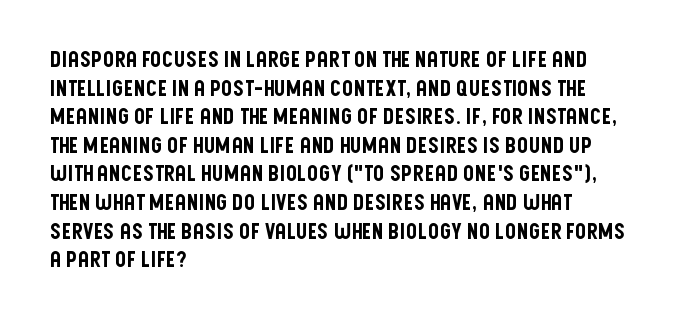
Q: Is the text italic (slanted)? A: No, it is upright.
Q: Is the text underlined? A: No.
Q: How is the paragraph aligned? A: Left-aligned.
Q: Is the spacing between letters normal or unusually wide? A: Normal.
Q: Is the spacing between lines tight, normal or loose? A: Normal.
